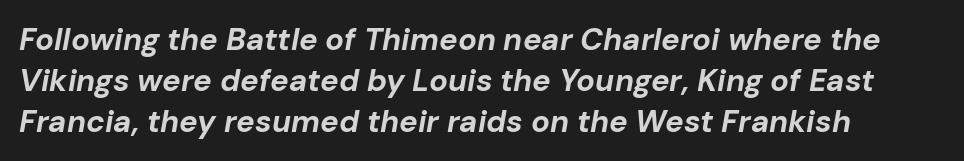
The image shows 31 px bold type, italic (leaning right); set left-aligned, normal line spacing (1.32x), normal letter spacing, not underlined; low stroke contrast and a medium x-height.
